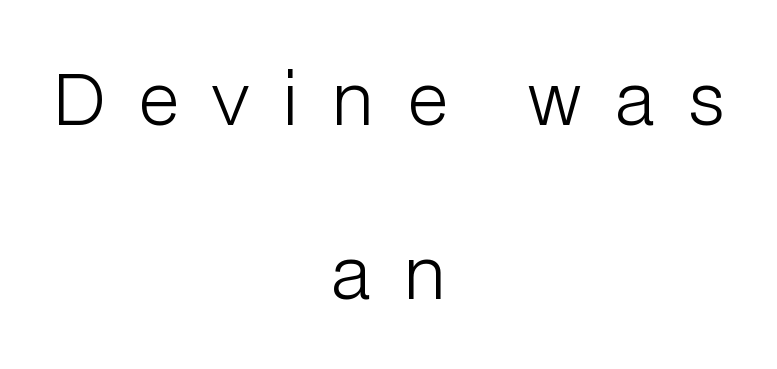
Q: Is the text bold? A: No.
Q: Is the text italic (slanted)? A: No, it is upright.
Q: Is the typeface a serif or a sans-serif typeface? A: Sans-serif.
Q: Is the text underlined? A: No.
Q: How is the paragraph aligned? A: Centered.
Q: Is the spacing between letters normal or unusually wide? A: Unusually wide.
Q: Is the spacing between lines tight, normal or loose? A: Loose.
Q: Width (condensed, normal, or wide)? A: Normal.
Q: Stroke contrast? A: Low.
Q: x-height? A: Medium.
Q: Monospaced? A: No.
